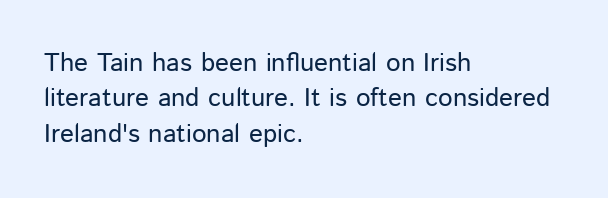
Vertically, the passage feels balanced, rows spaced as you'd expect. No italicization has been applied; the sample stays upright. A bare baseline throughout the passage. Think standard paragraph weight, or any step lighter than that.
